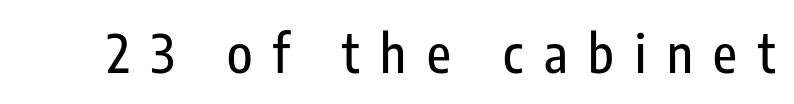
Looks like regular typesetting: each glyph gets only the width it needs. Here the glyphs are tracked loosely, breaking word shapes into spaced letters. A typesetter would mark this as roman, not italic. The strip under each line holds only bare page. Nope, no serifs anywhere on these letters.
